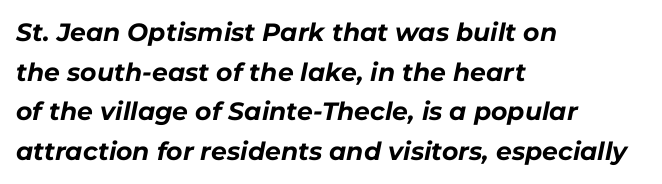
{"italic": "yes", "lean": "right", "slant_degrees": 11, "bold": "yes", "underline": "no", "align": "left", "line_spacing": "normal", "line_spacing_ratio": 1.59, "letter_spacing": "normal", "letter_spacing_em": 0.0, "glyph_px": 25}
